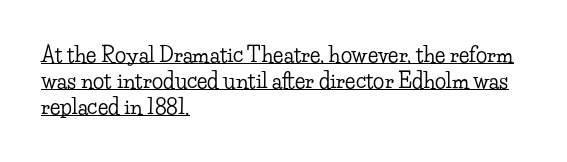
Q: Is the text italic (slanted)? A: No, it is upright.
Q: Is the text underlined? A: Yes.
Q: How is the paragraph aligned? A: Left-aligned.
Q: Is the spacing between letters normal or unusually wide? A: Normal.
